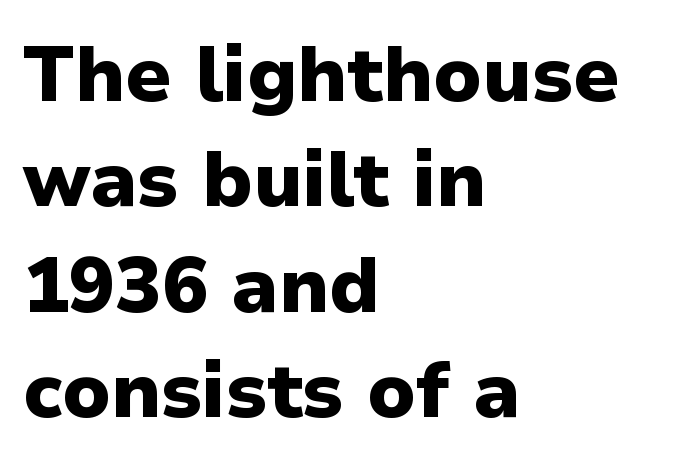
{"serif": "no", "italic": "no", "bold": "yes", "weight": "heavy", "width": "normal", "stroke_contrast": "low", "x_height": "medium", "monospaced": "no", "underline": "no", "align": "left", "line_spacing": "normal", "line_spacing_ratio": 1.37, "letter_spacing": "normal", "letter_spacing_em": 0.0, "glyph_px": 77}
